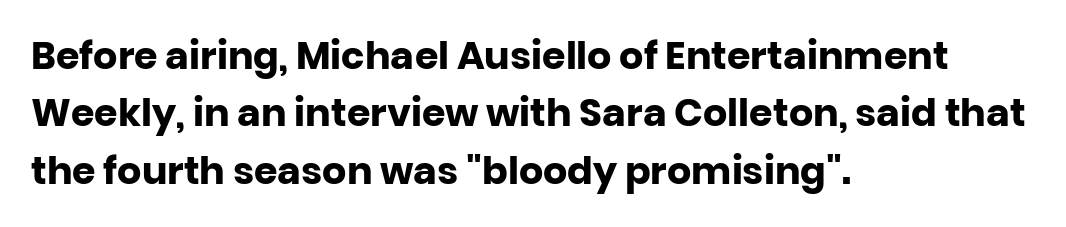
The vertical gap from one line to the next is medium. You could call the tracking neutral — neither tight nor loose. A dark, heavy texture on the line: the type is bold. If you drew a ruler down the left edge, every line would touch it. A sans-serif font was chosen for this passage.
